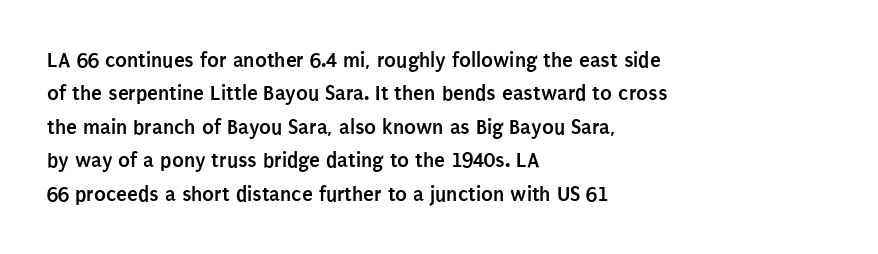
{"italic": "no", "bold": "yes", "underline": "no", "align": "left", "line_spacing": "normal", "line_spacing_ratio": 1.52, "letter_spacing": "normal", "letter_spacing_em": 0.0, "glyph_px": 22}
